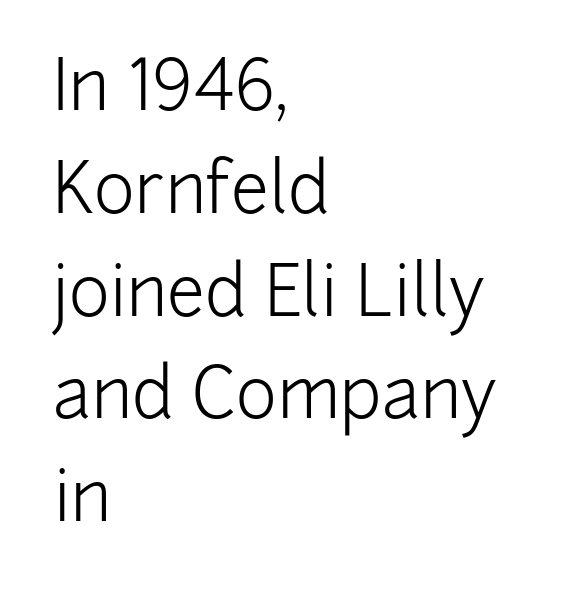
{"serif": "no", "italic": "no", "bold": "no", "weight": "light", "width": "normal", "stroke_contrast": "low", "x_height": "medium", "monospaced": "no", "underline": "no", "align": "left", "line_spacing": "normal", "line_spacing_ratio": 1.49, "letter_spacing": "normal", "letter_spacing_em": 0.0, "glyph_px": 69}
